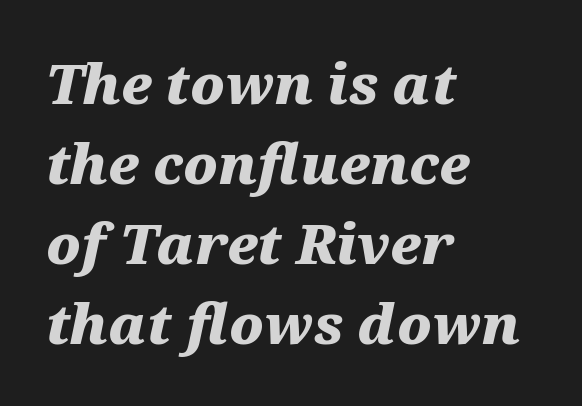
This sample uses plain, unmodified letter spacing. Nobody drew a line under any word here. You can tell it's italic because the verticals aren't actually vertical. A dark, heavy texture on the line: the type is bold. Looks like regular typesetting: each glyph gets only the width it needs. Every row of glyphs begins at an identical x-position on the left.
